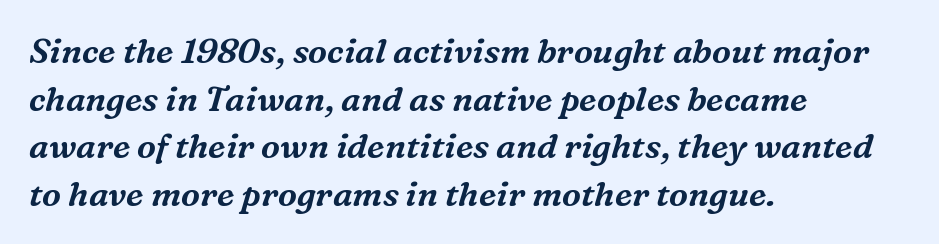
What's the leading like? Ordinary, nothing unusual. Notice how the passage keeps a crisp vertical edge on the left only. The letters sit at their default tracking, neither squeezed nor spread. Characters are canted at an angle relative to the baseline's perpendicular. Underlining? Definitely not there. Looks like regular typesetting: each glyph gets only the width it needs.
